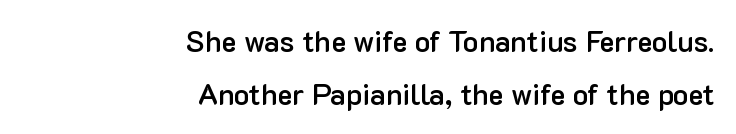
{"serif": "no", "italic": "no", "bold": "semi", "weight": "semibold", "width": "normal", "stroke_contrast": "low", "x_height": "medium", "monospaced": "no", "underline": "no", "align": "right", "line_spacing_ratio": 1.82, "letter_spacing": "normal", "letter_spacing_em": 0.0, "glyph_px": 29}
